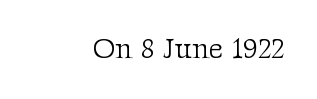
Only glyphs here, with clear space below each row. In terms of letterspacing, this is plain default setting. The strokes are not fattened; the text isn't bold. The face used here is proportionally spaced, like ordinary book or web type.
